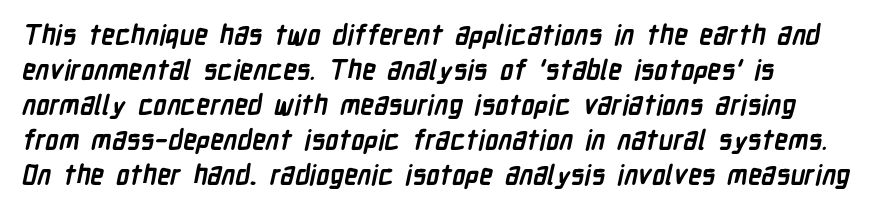
Q: Is the text bold? A: Yes.
Q: Is the text underlined? A: No.
Q: Is the spacing between letters normal or unusually wide? A: Normal.
Q: Is the spacing between lines tight, normal or loose? A: Normal.
